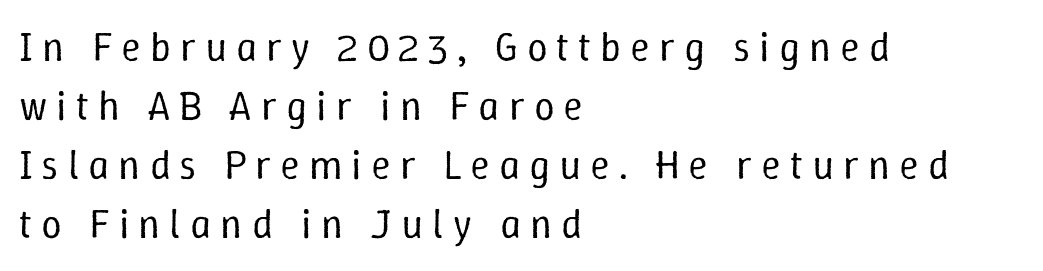
Q: Is the text bold? A: No.
Q: Is the text italic (slanted)? A: No, it is upright.
Q: Is the text underlined? A: No.
Q: How is the paragraph aligned? A: Left-aligned.
Q: Is the spacing between letters normal or unusually wide? A: Unusually wide.
Q: Is the spacing between lines tight, normal or loose? A: Normal.
Q: Width (condensed, normal, or wide)? A: Normal.
Q: Stroke contrast? A: Low.
Q: x-height? A: Medium.
Q: Monospaced? A: No.
